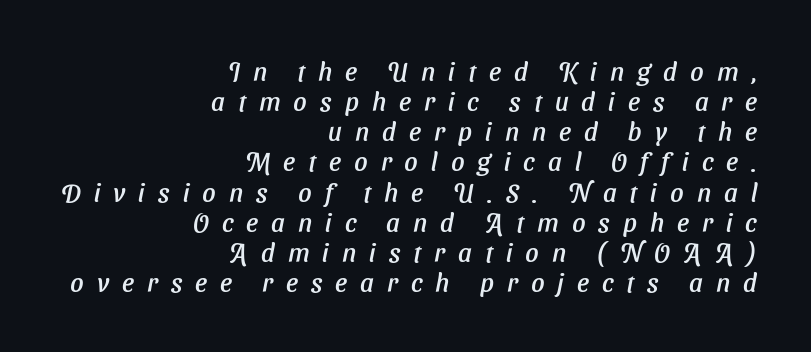
{"underline": "no", "align": "right", "line_spacing_ratio": 1.16, "letter_spacing": "wide", "letter_spacing_em": 0.5, "glyph_px": 26}
